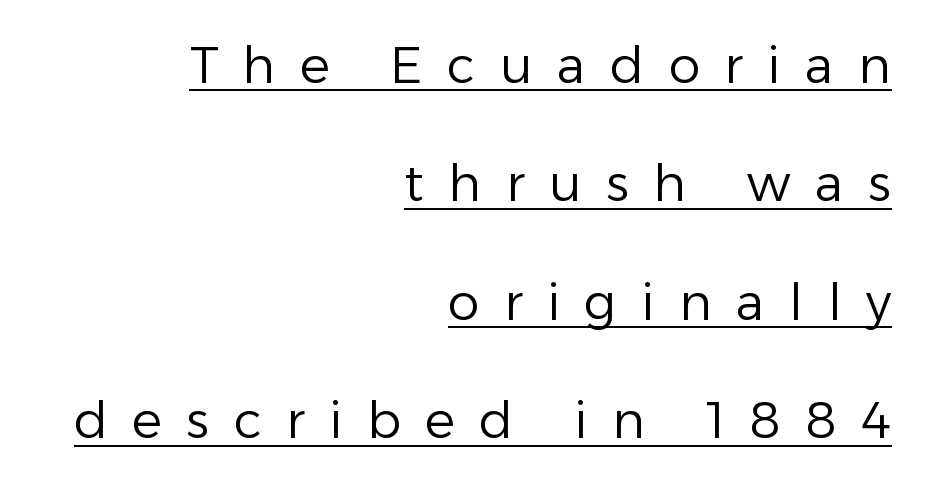
The image shows 50 px regular-weight sans-serif type, upright; set right-aligned, loose line spacing (2.37x), unusually wide letter spacing (+0.49 em), underlined; low stroke contrast and a medium x-height.
